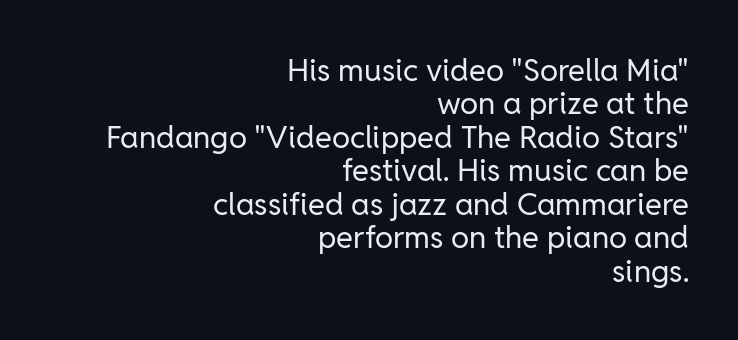
The image shows 31 px regular-weight sans-serif type, upright; set right-aligned, tight line spacing (1.08x), normal letter spacing, not underlined; low stroke contrast and a medium x-height.
